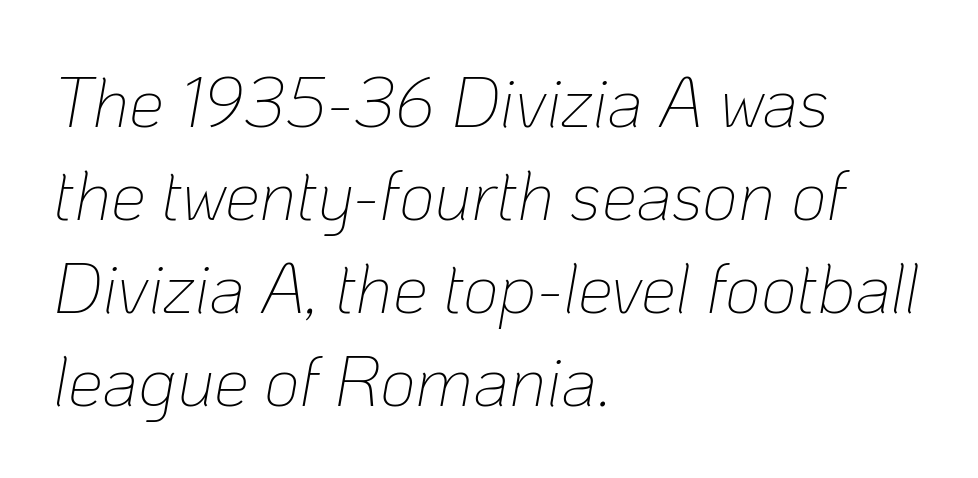
The image shows 70 px thin type, italic (leaning right); set left-aligned, normal line spacing (1.33x), normal letter spacing, not underlined; low stroke contrast and a medium x-height.
